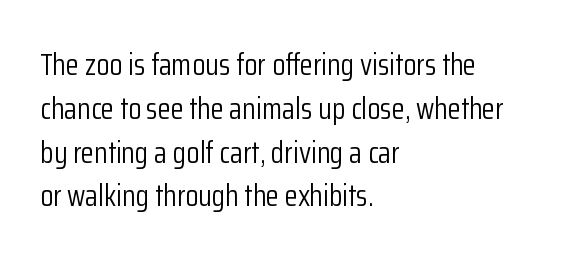
Q: Is the text bold? A: No.
Q: Is the text italic (slanted)? A: No, it is upright.
Q: Is the typeface a serif or a sans-serif typeface? A: Sans-serif.
Q: Is the text underlined? A: No.
Q: How is the paragraph aligned? A: Left-aligned.
Q: Is the spacing between letters normal or unusually wide? A: Normal.
Q: Is the spacing between lines tight, normal or loose? A: Normal.
Q: Width (condensed, normal, or wide)? A: Condensed.
Q: Stroke contrast? A: Low.
Q: x-height? A: Medium.
Q: Monospaced? A: No.
